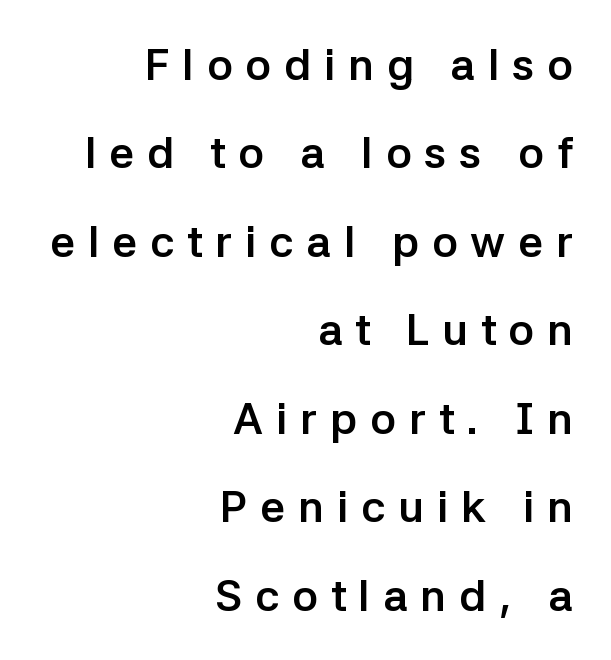
Q: Is the text bold? A: Yes.
Q: Is the text italic (slanted)? A: No, it is upright.
Q: Is the typeface a serif or a sans-serif typeface? A: Sans-serif.
Q: Is the text underlined? A: No.
Q: How is the paragraph aligned? A: Right-aligned.
Q: Is the spacing between letters normal or unusually wide? A: Unusually wide.
Q: Is the spacing between lines tight, normal or loose? A: Loose.
Q: Width (condensed, normal, or wide)? A: Normal.
Q: Stroke contrast? A: Low.
Q: x-height? A: Medium.
Q: Monospaced? A: No.
